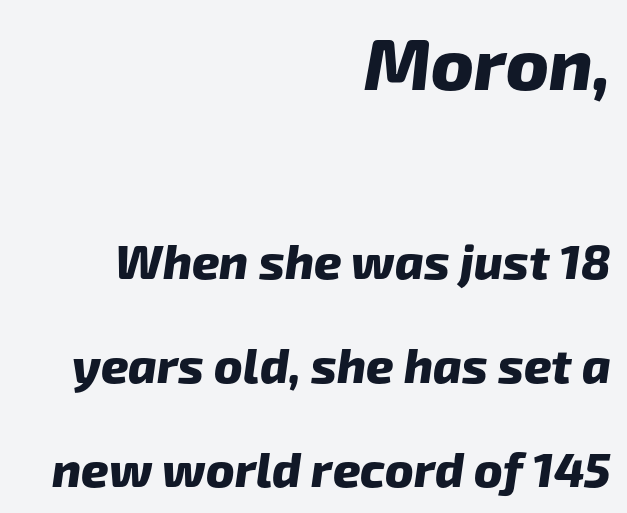
The image shows 72 px heavy sans-serif type; set right-aligned, loose line spacing (2.17x), normal letter spacing, not underlined; the first (top) block is 1.5x larger; low stroke contrast and a medium x-height.
